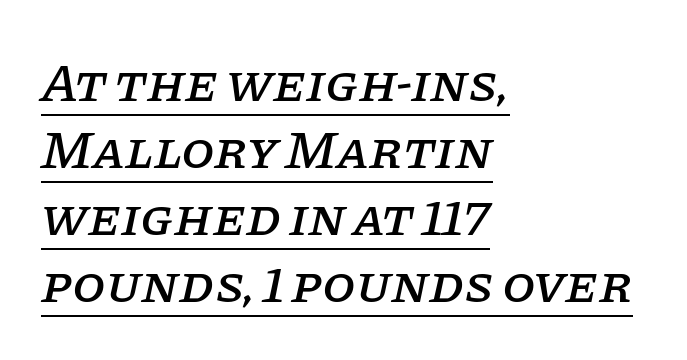
The image shows 54 px serif type, italic (leaning right); set left-aligned, line spacing 1.24x, normal letter spacing, underlined; low stroke contrast and a large x-height.
